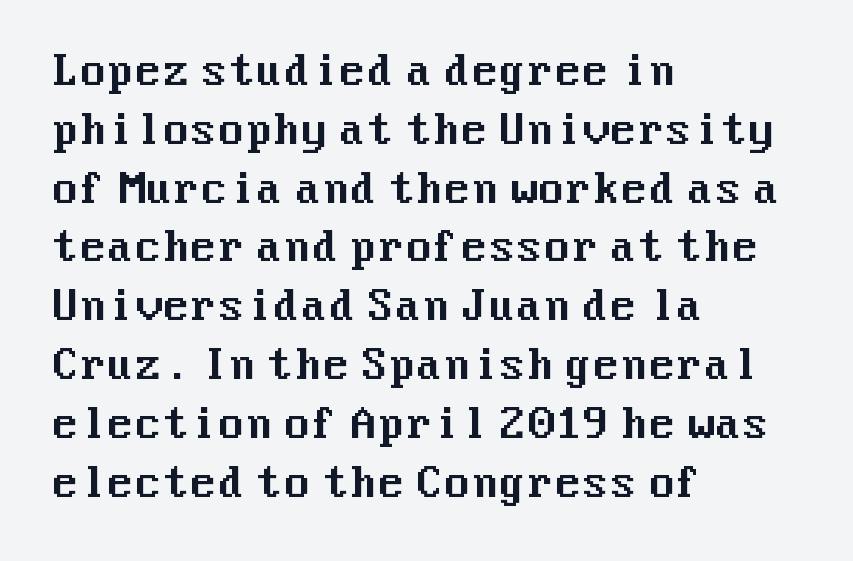
Each letter's strokes conclude bluntly, with no projecting serifs. Descenders hang freely into open space. The space between consecutive lines is moderate. The lettering holds an erect, upright posture throughout. This sample uses plain, unmodified letter spacing.
